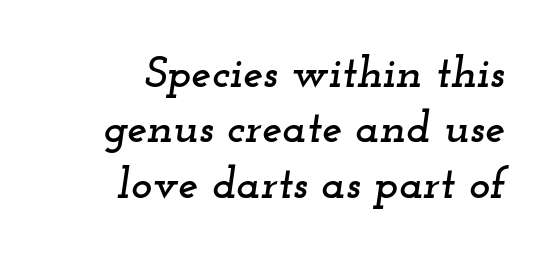
Beneath every word, the page is bare. A typesetter would mark this as italic. The tracking reads as untouched default to a designer's eye. A typesetter would call this proportional, since set widths differ per character. Typographically, this falls in the serif category.
